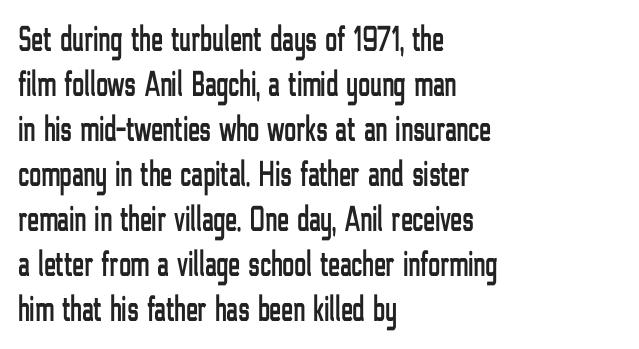
Examine the stroke ends and you'll find no serifs. Bare-footed words on every line. Each letter keeps its own natural width here, so spacing adapts to shape. Spacing between characters is what you'd get straight out of the box. How would I describe the line gaps? Plain and ordinary.
